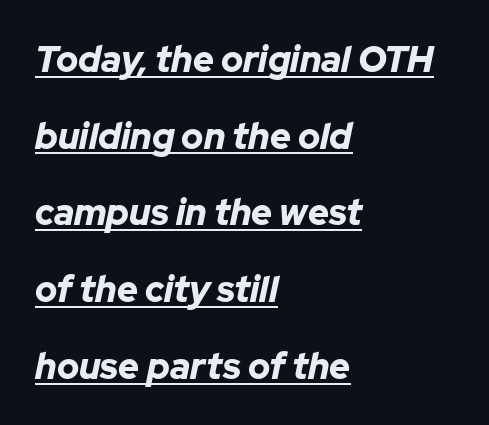
{"italic": "yes", "lean": "right", "slant_degrees": 12, "bold": "yes", "weight": "bold", "width": "normal", "stroke_contrast": "low", "x_height": "medium", "monospaced": "no", "underline": "yes", "align": "left", "line_spacing": "loose", "line_spacing_ratio": 2.13, "letter_spacing": "normal", "letter_spacing_em": 0.0, "glyph_px": 36}
